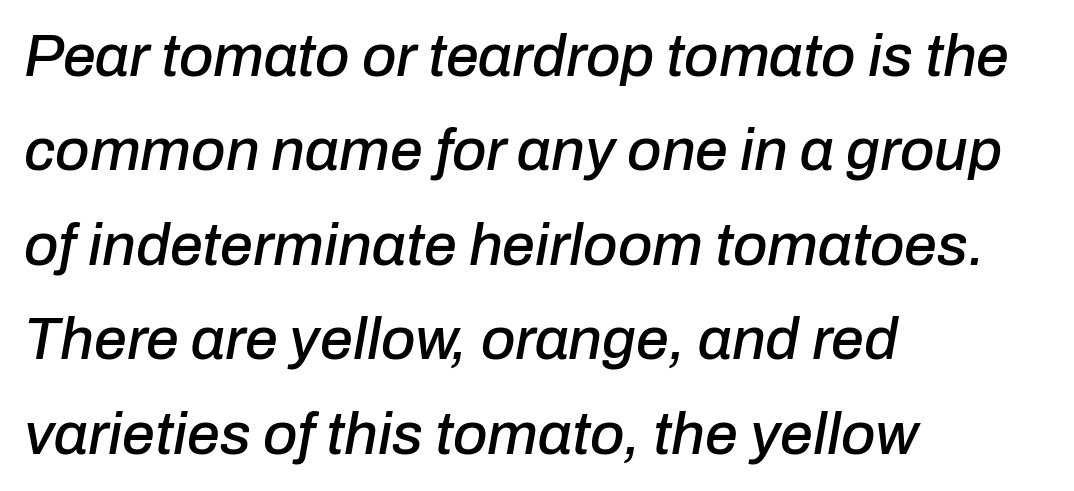
Q: Is the text italic (slanted)? A: Yes, it leans right by about 10 degrees.
Q: Is the text underlined? A: No.
Q: How is the paragraph aligned? A: Left-aligned.
Q: Is the spacing between letters normal or unusually wide? A: Normal.
Q: Is the spacing between lines tight, normal or loose? A: Normal.
Q: Width (condensed, normal, or wide)? A: Normal.
Q: Stroke contrast? A: Low.
Q: x-height? A: Medium.
Q: Monospaced? A: No.
